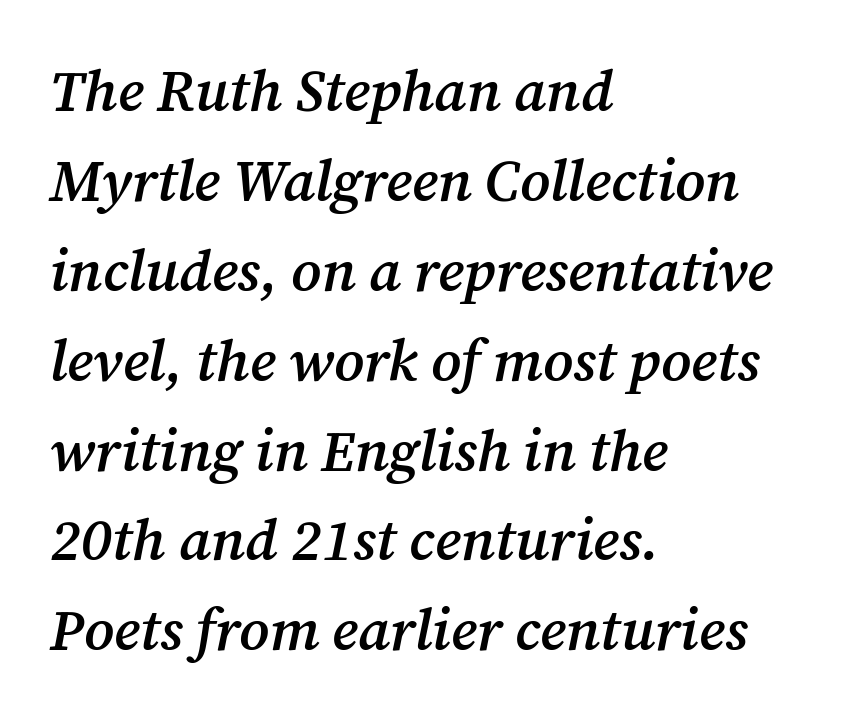
{"serif": "yes", "italic": "yes", "lean": "right", "slant_degrees": 12, "bold": "semi", "weight": "semibold", "width": "normal", "stroke_contrast": "medium", "x_height": "medium", "monospaced": "no", "underline": "no", "align": "left", "line_spacing": "normal", "line_spacing_ratio": 1.55, "letter_spacing": "normal", "letter_spacing_em": 0.0, "glyph_px": 58}
